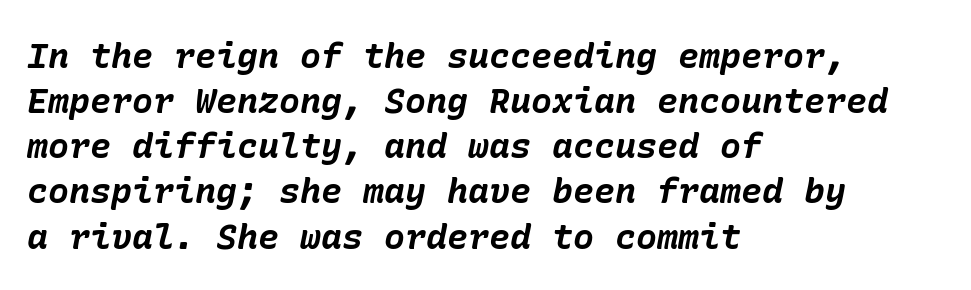
The typesetter chose a ragged-right arrangement here. Decoration check: the copy has no underline. Slanted lettering throughout. The face used here has the dense, thick strokes of a bold. The leading is moderate, giving the passage an even texture.
